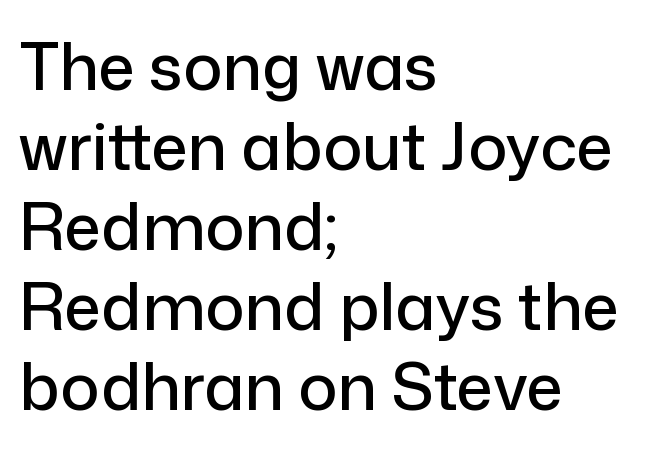
{"serif": "no", "italic": "no", "width": "normal", "stroke_contrast": "low", "x_height": "medium", "monospaced": "no", "underline": "no", "align": "left", "line_spacing_ratio": 1.23, "letter_spacing": "normal", "letter_spacing_em": 0.0, "glyph_px": 65}
